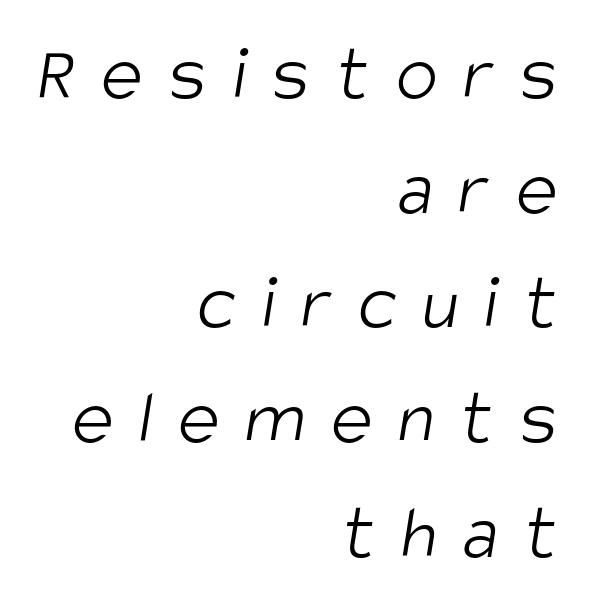
Each letter's strokes conclude bluntly, with no projecting serifs. Spacing verdict: proportional, widths tailored to each character. The letterforms sit at book weight or below. Just letters on the line, the space beneath them empty. The lines sit at an ordinary, default distance from one another. The passage shown has open, widely tracked lettering throughout.
